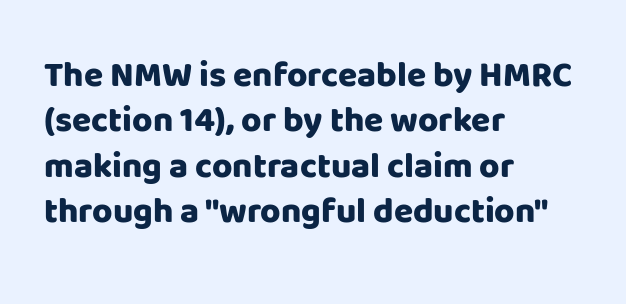
Nothing sits at the stroke ends, so this counts as sans-serif. Varying glyph widths throughout — classic text-font behaviour. A dark, heavy texture on the line: the type is bold. Glyph-to-glyph distance matches everyday printed text.
